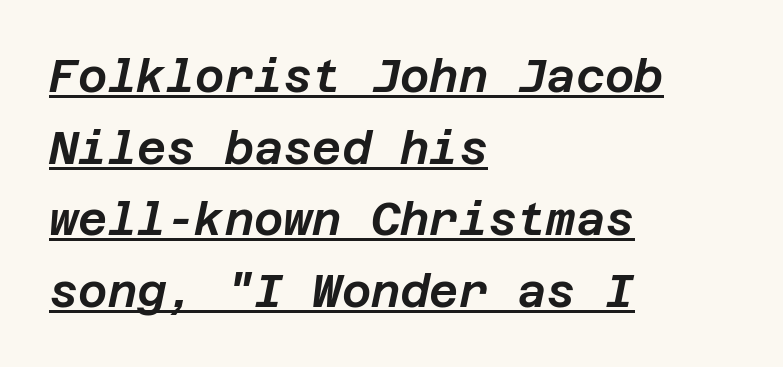
{"italic": "yes", "lean": "right", "slant_degrees": 12, "width": "normal", "stroke_contrast": "low", "x_height": "large", "underline": "yes", "align": "left", "line_spacing": "normal", "line_spacing_ratio": 1.59, "letter_spacing": "normal", "letter_spacing_em": 0.0, "glyph_px": 45}
